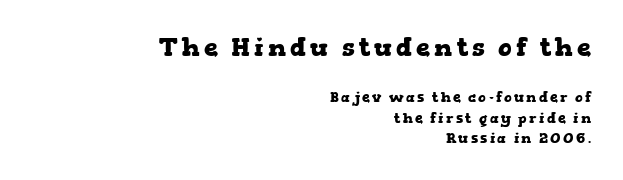
Q: Is the text bold? A: Yes.
Q: Is the text italic (slanted)? A: No, it is upright.
Q: Is the text underlined? A: No.
Q: How is the paragraph aligned? A: Right-aligned.
Q: Is the spacing between lines tight, normal or loose? A: Normal.
Q: Which block of text is set in a larger size, the first (top) or the second (bottom)? A: The first (top) one.
